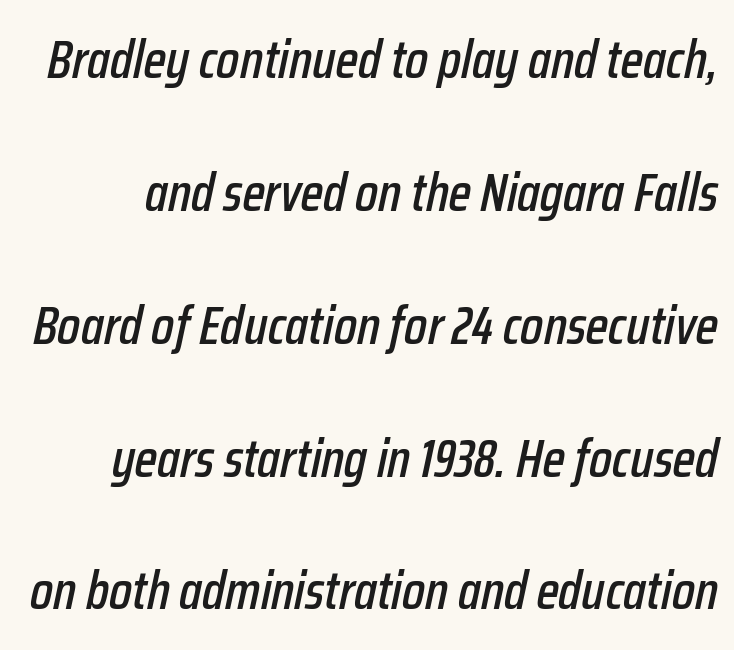
The image shows 54 px condensed type, italic (leaning right); set loose line spacing (2.46x), normal letter spacing, not underlined; low stroke contrast and a medium x-height.
